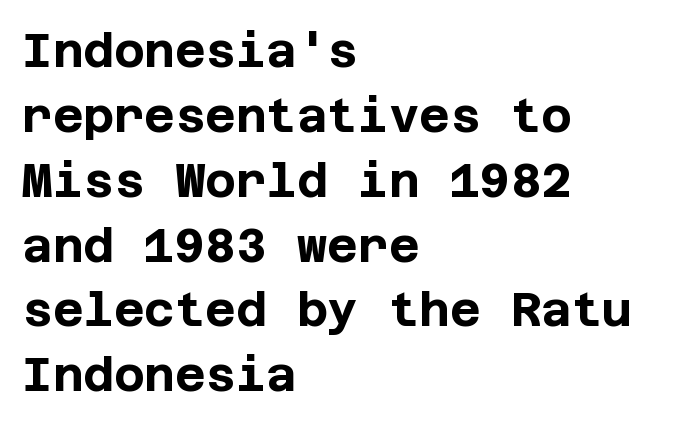
Q: Is the text bold? A: Yes.
Q: Is the text italic (slanted)? A: No, it is upright.
Q: Is the typeface a serif or a sans-serif typeface? A: Sans-serif.
Q: Is the text underlined? A: No.
Q: How is the paragraph aligned? A: Left-aligned.
Q: Is the spacing between letters normal or unusually wide? A: Normal.
Q: Is the spacing between lines tight, normal or loose? A: Normal.
Q: Width (condensed, normal, or wide)? A: Normal.
Q: Stroke contrast? A: Low.
Q: x-height? A: Large.
